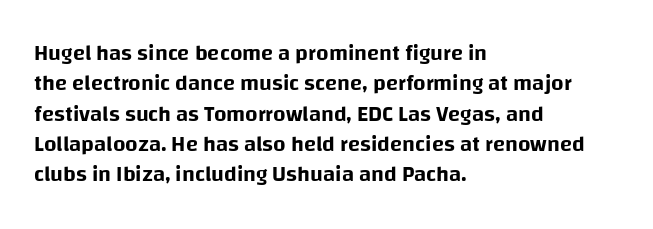
{"italic": "no", "underline": "no", "align": "left", "line_spacing": "normal", "line_spacing_ratio": 1.38, "letter_spacing": "normal", "letter_spacing_em": 0.0, "glyph_px": 22}
